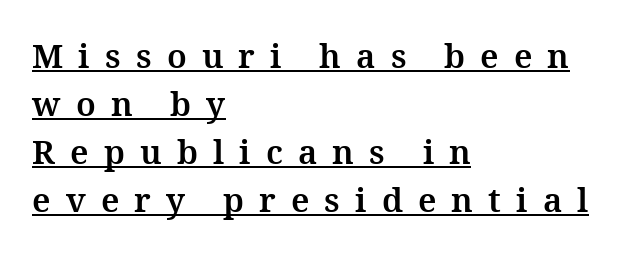
The image shows 33 px bold type, upright; set left-aligned, normal line spacing (1.45x), unusually wide letter spacing (+0.46 em), underlined; medium stroke contrast and a medium x-height.
